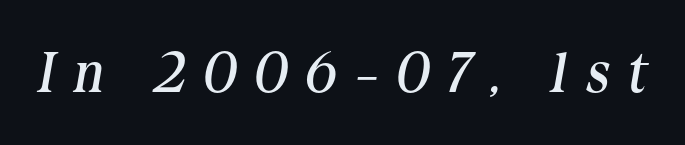
{"serif": "yes", "italic": "yes", "lean": "right", "slant_degrees": 10, "bold": "no", "weight": "regular", "width": "normal", "stroke_contrast": "medium", "x_height": "medium", "monospaced": "no", "underline": "no", "letter_spacing": "wide", "letter_spacing_em": 0.33, "glyph_px": 57}
